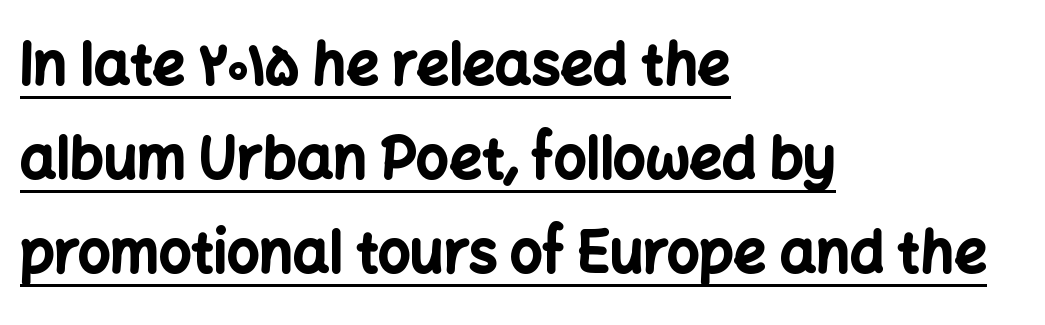
The image shows 57 px bold sans-serif type, upright; set left-aligned, normal line spacing (1.65x), normal letter spacing, underlined; low stroke contrast and a medium x-height.
